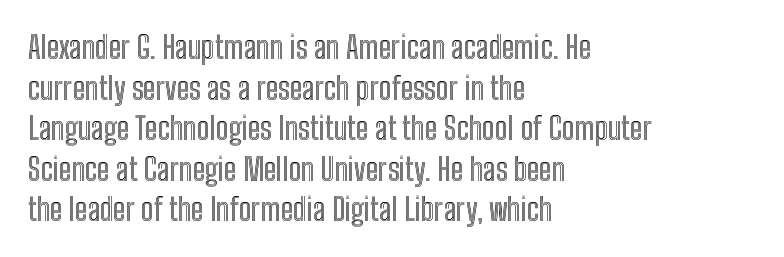
The image shows 31 px condensed type, upright; set left-aligned, normal line spacing (1.31x), normal letter spacing, not underlined; a medium x-height.
